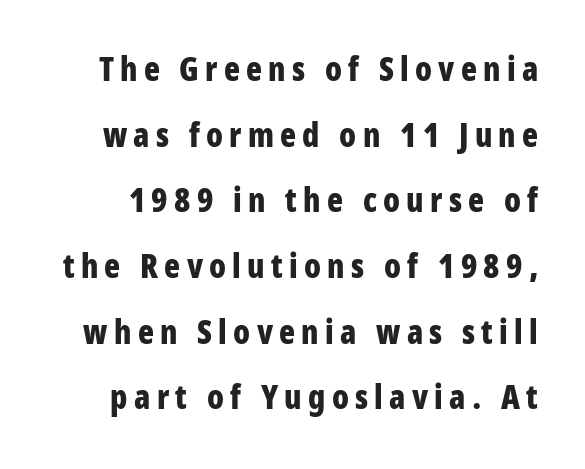
The image shows 33 px bold, condensed sans-serif type, upright; set loose line spacing (1.99x), not underlined; low stroke contrast and a large x-height.
